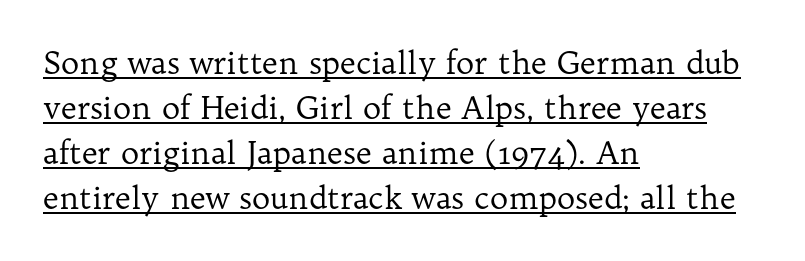
Q: Is the text bold? A: No.
Q: Is the text italic (slanted)? A: No, it is upright.
Q: Is the typeface a serif or a sans-serif typeface? A: Serif.
Q: Is the text underlined? A: Yes.
Q: How is the paragraph aligned? A: Left-aligned.
Q: Is the spacing between letters normal or unusually wide? A: Normal.
Q: Is the spacing between lines tight, normal or loose? A: Normal.
Q: Width (condensed, normal, or wide)? A: Normal.
Q: Stroke contrast? A: Low.
Q: x-height? A: Medium.
Q: Monospaced? A: No.
